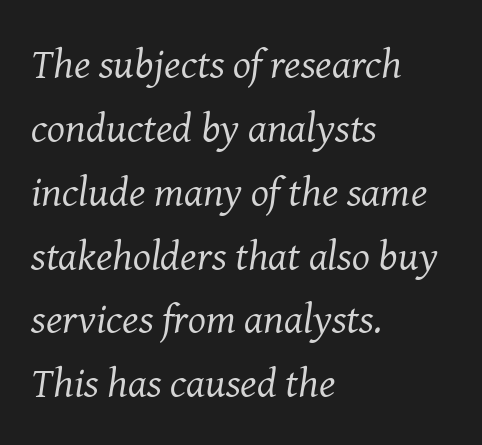
The image shows 42 px regular-weight serif type, italic (leaning right); set left-aligned, normal line spacing (1.52x), normal letter spacing, not underlined; medium stroke contrast and a medium x-height.
